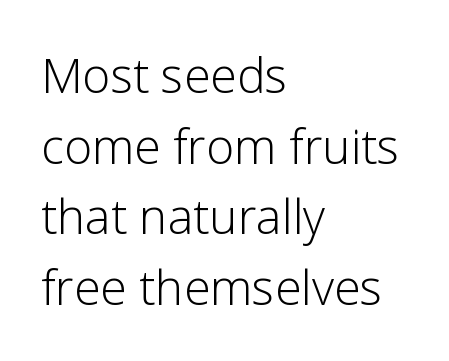
The block of text has a typical density, with ordinary space between rows. The strokes are not fattened; the text isn't bold. Each word holds together tightly as a unit, with standard inter-letter gaps. Spacing verdict: proportional, widths tailored to each character. A bare baseline throughout the passage. No italicization has been applied; the sample stays upright.
